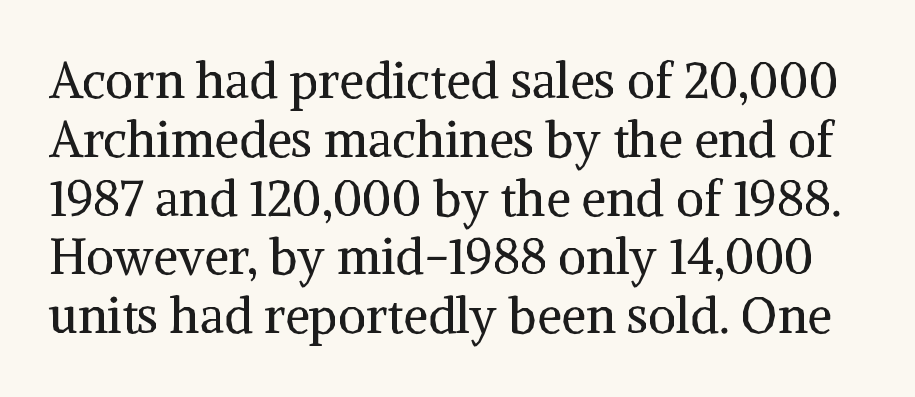
Descender tails drop into unmarked territory. Stems here are at most as thick as an everyday book face. The font's upright variant was chosen for this text. This sample has the flowing, uneven cadence of proportional lettering. Nothing unusual about the tracking: characters are spaced as the font intends. This is serif lettering, the kind often seen in printed books.
